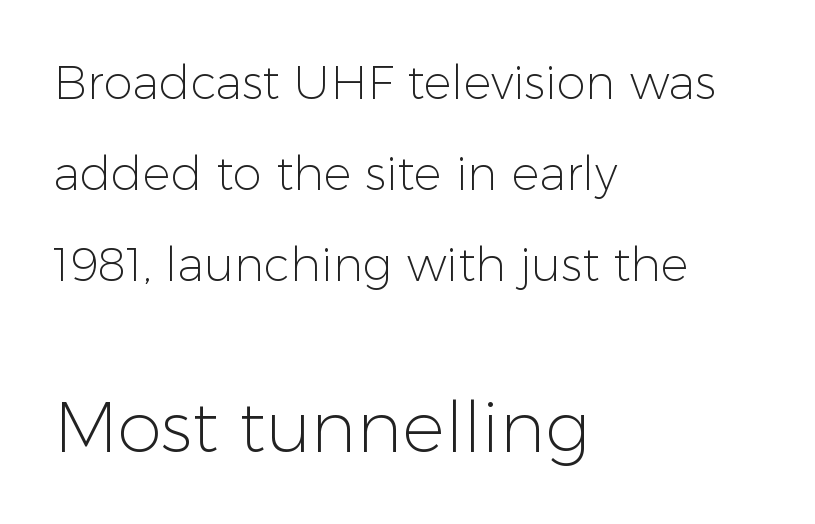
The image shows 71 px light sans-serif type, upright; set left-aligned, loose line spacing (1.94x), normal letter spacing, not underlined; the second (bottom) block is 1.51x larger; low stroke contrast and a medium x-height.
